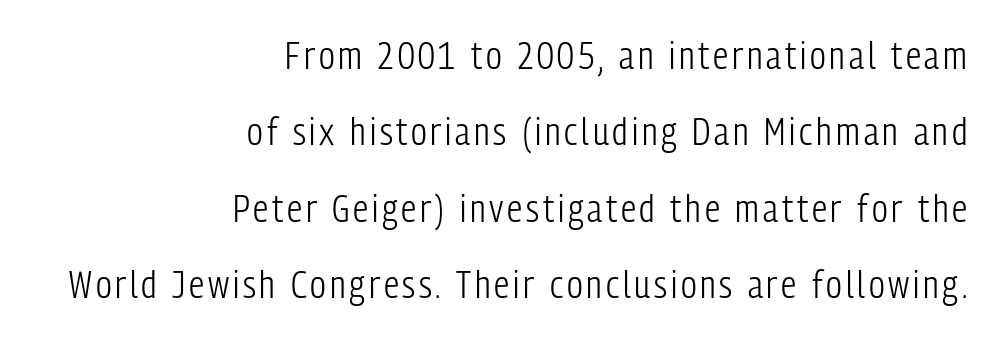
{"serif": "no", "italic": "no", "bold": "no", "weight": "light", "width": "condensed", "stroke_contrast": "low", "x_height": "medium", "monospaced": "no", "underline": "no", "align": "right", "line_spacing": "loose", "line_spacing_ratio": 2.01, "glyph_px": 38}
